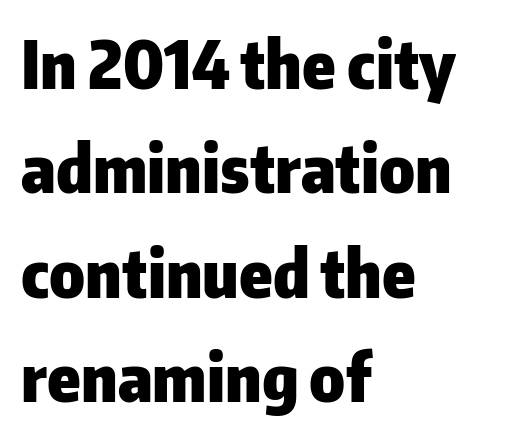
Q: Is the text bold? A: Yes.
Q: Is the text italic (slanted)? A: No, it is upright.
Q: Is the typeface a serif or a sans-serif typeface? A: Sans-serif.
Q: Is the text underlined? A: No.
Q: How is the paragraph aligned? A: Left-aligned.
Q: Is the spacing between letters normal or unusually wide? A: Normal.
Q: Is the spacing between lines tight, normal or loose? A: Normal.
Q: Width (condensed, normal, or wide)? A: Normal.
Q: Stroke contrast? A: Low.
Q: x-height? A: Medium.
Q: Monospaced? A: No.
